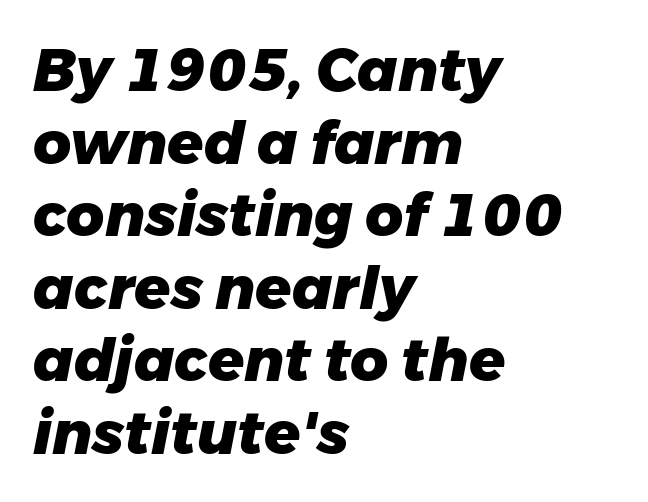
Q: Is the text bold? A: Yes.
Q: Is the text italic (slanted)? A: Yes, it leans right by about 11 degrees.
Q: Is the text underlined? A: No.
Q: How is the paragraph aligned? A: Left-aligned.
Q: Is the spacing between letters normal or unusually wide? A: Normal.
Q: Width (condensed, normal, or wide)? A: Normal.
Q: Stroke contrast? A: Low.
Q: x-height? A: Medium.
Q: Monospaced? A: No.
